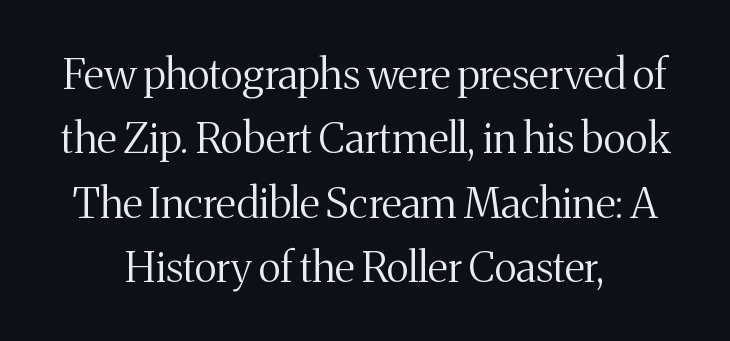
The image shows 42 px regular-weight serif type, upright; set centered, normal line spacing (1.53x), normal letter spacing, not underlined; medium stroke contrast and a medium x-height.
